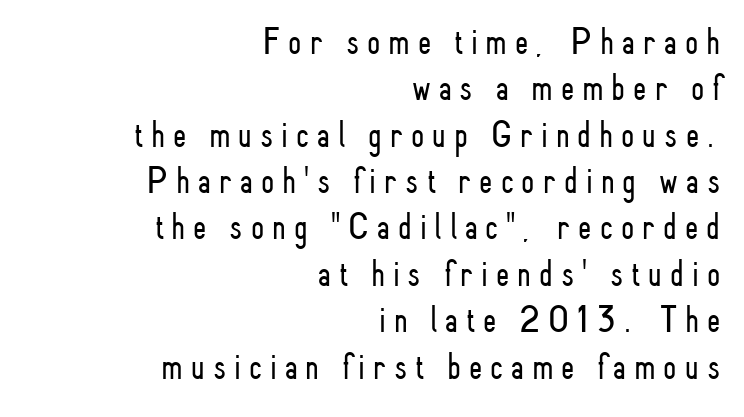
This is roman type, the default non-slanted kind. Proportional: the letters do not fall into vertical columns. Weight: regular or lighter. Typographically, this falls in the sans-serif category.
